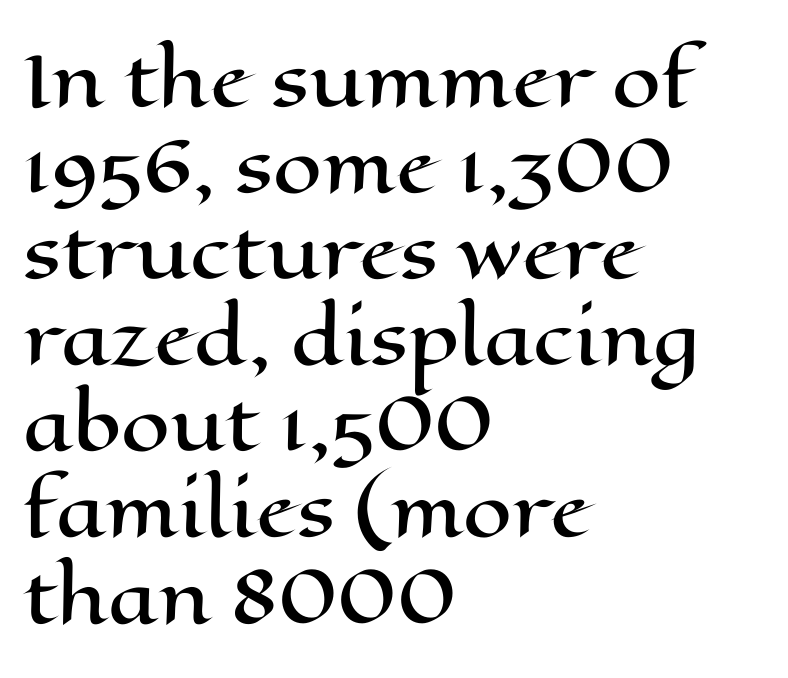
Q: Is the text italic (slanted)? A: No, it is upright.
Q: Is the text underlined? A: No.
Q: How is the paragraph aligned? A: Left-aligned.
Q: Is the spacing between letters normal or unusually wide? A: Normal.
Q: Width (condensed, normal, or wide)? A: Wide.
Q: Stroke contrast? A: High.
Q: x-height? A: Medium.
Q: Monospaced? A: No.
